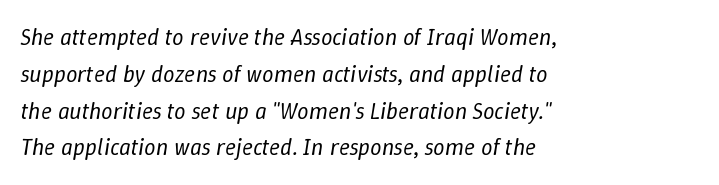
{"italic": "yes", "lean": "right", "slant_degrees": 9, "bold": "no", "underline": "no", "align": "left", "line_spacing": "normal", "line_spacing_ratio": 1.6, "letter_spacing": "normal", "letter_spacing_em": 0.0, "glyph_px": 23}
